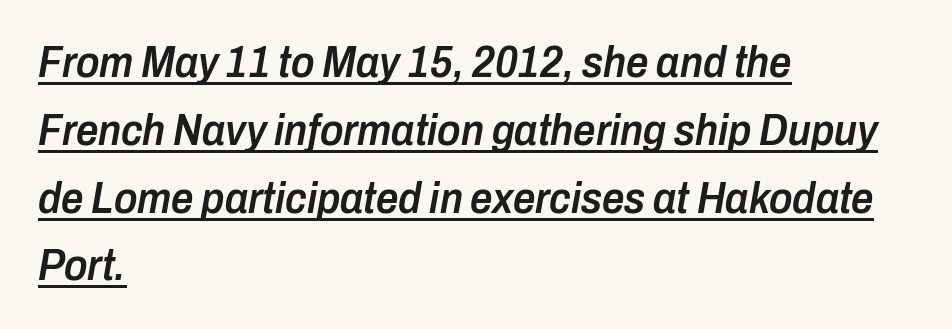
The image shows 44 px semibold, condensed type, italic (leaning right); set left-aligned, normal line spacing (1.54x), normal letter spacing, underlined; low stroke contrast and a medium x-height.
